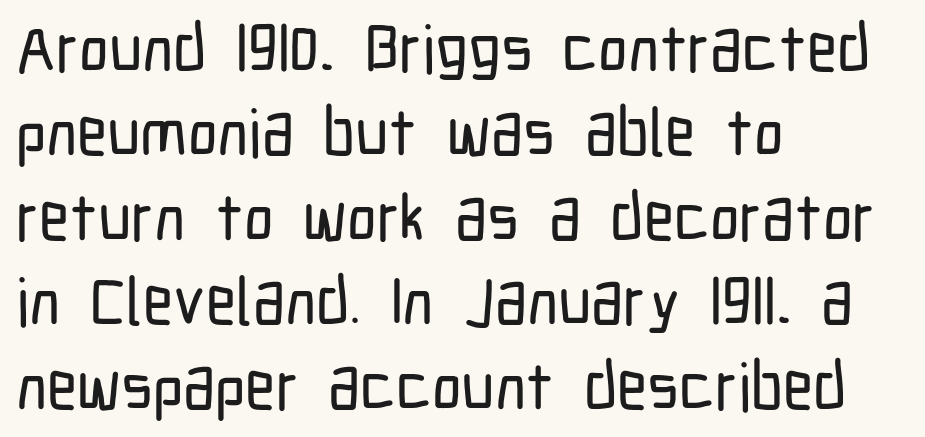
The image shows 66 px condensed sans-serif type, upright; set left-aligned, normal line spacing (1.28x), normal letter spacing, not underlined; low stroke contrast and a medium x-height.
